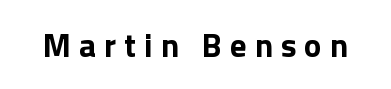
{"serif": "no", "italic": "no", "bold": "yes", "weight": "bold", "width": "normal", "x_height": "medium", "monospaced": "no", "underline": "no", "letter_spacing": "wide", "letter_spacing_em": 0.24, "glyph_px": 33}
